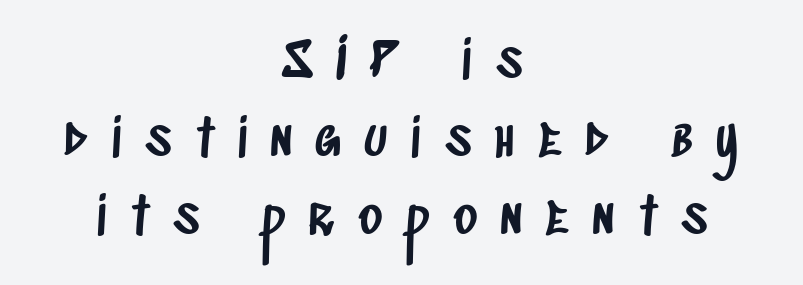
Q: Is the typeface a serif or a sans-serif typeface? A: Sans-serif.
Q: Is the text underlined? A: No.
Q: How is the paragraph aligned? A: Centered.
Q: Is the spacing between letters normal or unusually wide? A: Unusually wide.
Q: Is the spacing between lines tight, normal or loose? A: Normal.
Q: Width (condensed, normal, or wide)? A: Condensed.
Q: Stroke contrast? A: Low.
Q: x-height? A: Large.
Q: Monospaced? A: No.
